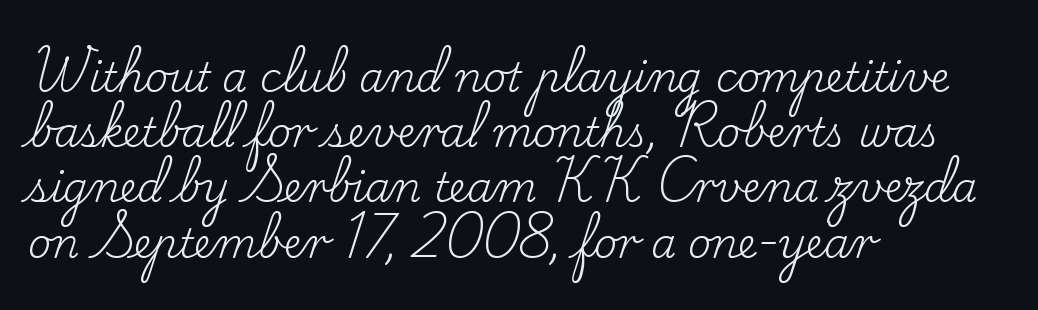
The block of text has a typical density, with ordinary space between rows. The designer went with a serif here, giving each stem small feet. The string is rendered with underlining switched off. Heaviness? Minimal to ordinary, like unemphasized prose. The compositor pushed each line to the left boundary.
